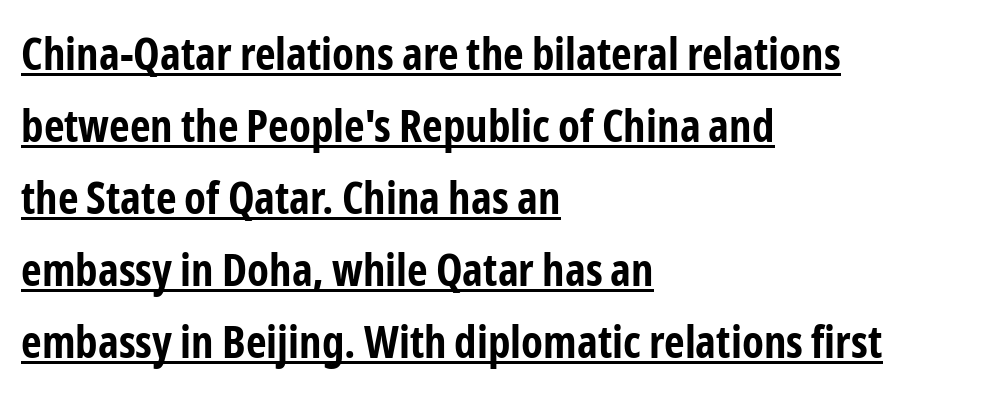
The passage shown stacks its lines at a standard gap. If you drew a ruler down the left edge, every line would touch it. Looks like someone drew a line under every word here. Typographically, this falls in the sans-serif category.
